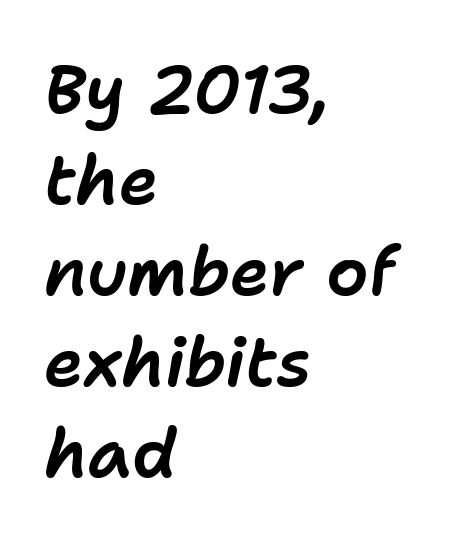
Reading down the block, your eye returns to a fixed left position each line. This block has exactly the height ordinary leading produces. Honestly, there is no underline to notice here at all. This sample uses an oblique cut, with every glyph tilted off the vertical.
